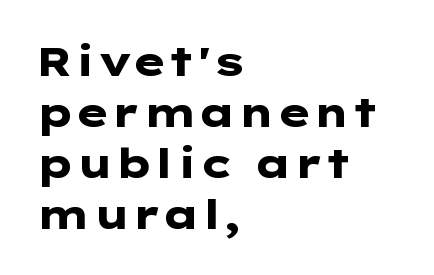
Q: Is the text bold? A: Yes.
Q: Is the text italic (slanted)? A: No, it is upright.
Q: Is the typeface a serif or a sans-serif typeface? A: Sans-serif.
Q: Is the text underlined? A: No.
Q: How is the paragraph aligned? A: Left-aligned.
Q: Is the spacing between letters normal or unusually wide? A: Normal.
Q: Width (condensed, normal, or wide)? A: Wide.
Q: Stroke contrast? A: Low.
Q: x-height? A: Medium.
